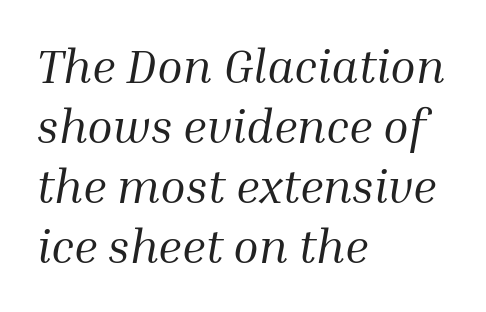
{"serif": "yes", "italic": "yes", "lean": "right", "slant_degrees": 10, "bold": "no", "weight": "regular", "width": "normal", "stroke_contrast": "medium", "x_height": "medium", "monospaced": "no", "underline": "no", "align": "left", "line_spacing": "normal", "line_spacing_ratio": 1.28, "letter_spacing": "normal", "letter_spacing_em": 0.0, "glyph_px": 47}
